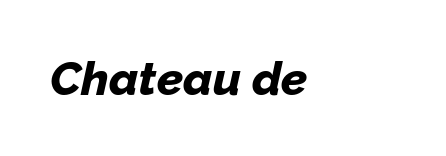
Q: Is the text bold? A: Yes.
Q: Is the text italic (slanted)? A: Yes, it leans right by about 12 degrees.
Q: Is the text underlined? A: No.
Q: How is the paragraph aligned? A: Left-aligned.
Q: Is the spacing between letters normal or unusually wide? A: Normal.
Q: Width (condensed, normal, or wide)? A: Normal.
Q: Stroke contrast? A: Low.
Q: x-height? A: Medium.
Q: Monospaced? A: No.
